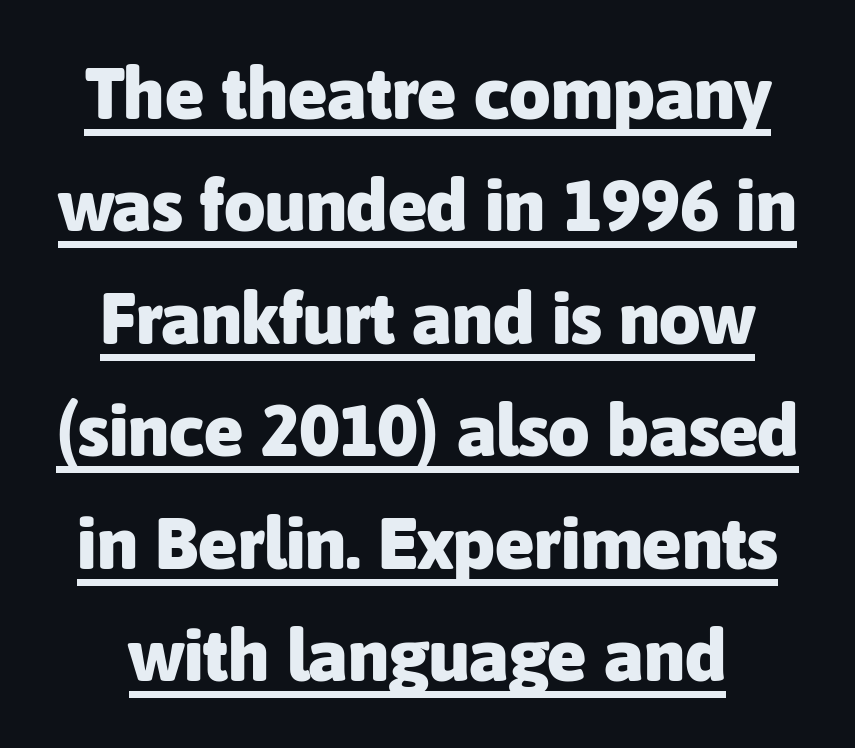
{"serif": "no", "italic": "no", "bold": "yes", "weight": "heavy", "width": "normal", "stroke_contrast": "low", "x_height": "medium", "monospaced": "no", "underline": "yes", "line_spacing": "normal", "line_spacing_ratio": 1.54, "letter_spacing": "normal", "letter_spacing_em": 0.0, "glyph_px": 73}
